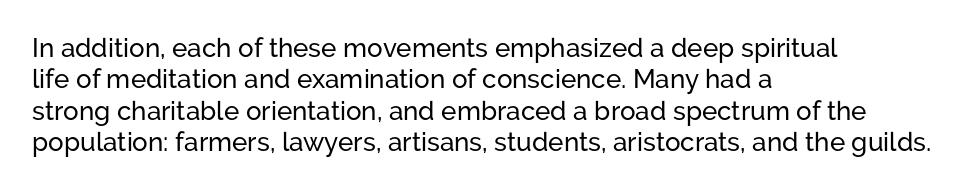
The image shows 26 px text type, upright; set left-aligned, line spacing 1.21x, normal letter spacing, not underlined.
